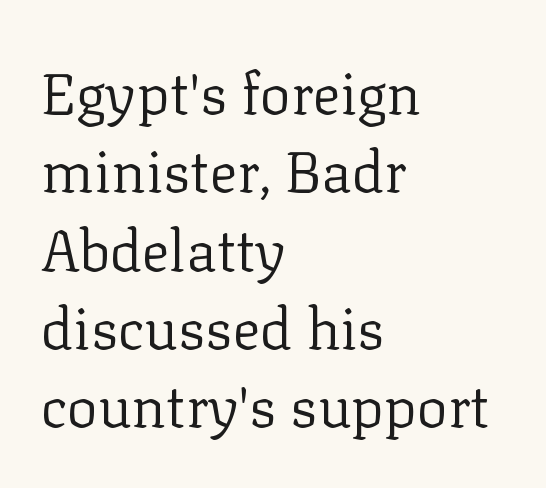
The image shows 58 px regular-weight serif type, upright; set left-aligned, normal line spacing (1.35x), normal letter spacing, not underlined; low stroke contrast and a medium x-height.
